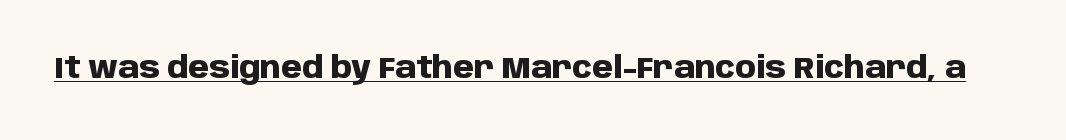
Q: Is the text bold? A: Yes.
Q: Is the text italic (slanted)? A: No, it is upright.
Q: Is the typeface a serif or a sans-serif typeface? A: Sans-serif.
Q: Is the text underlined? A: Yes.
Q: Is the spacing between letters normal or unusually wide? A: Normal.
Q: Width (condensed, normal, or wide)? A: Normal.
Q: Stroke contrast? A: Low.
Q: x-height? A: Large.
Q: Monospaced? A: No.
